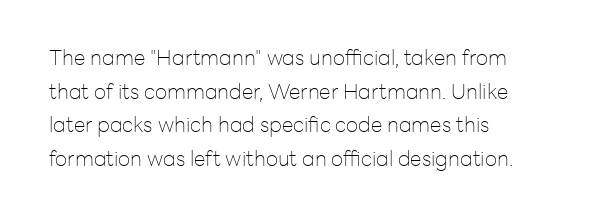
The image shows 21 px text type, upright; set left-aligned, normal line spacing (1.6x), normal letter spacing, not underlined.
